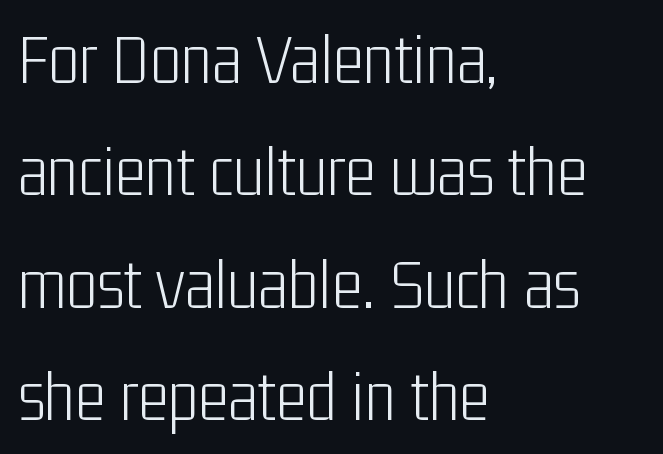
The designer left line spacing at the default. A classic flush-left, rag-right setting is used for this passage. The typeface chosen for these lines omits serifs. The foot of each line stays bare and open. This sample has the flowing, uneven cadence of proportional lettering.
